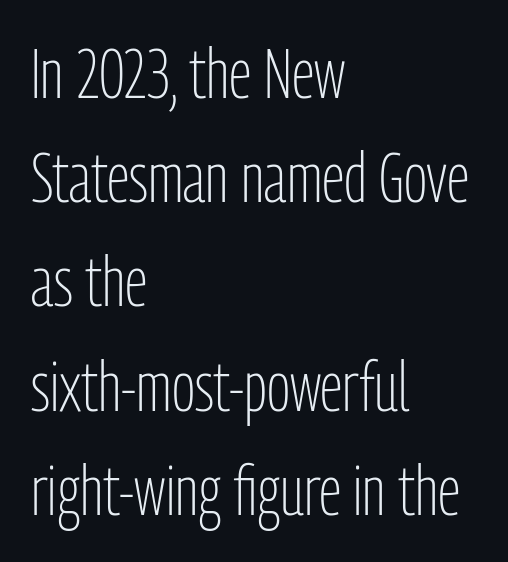
Q: Is the text bold? A: No.
Q: Is the text italic (slanted)? A: No, it is upright.
Q: Is the typeface a serif or a sans-serif typeface? A: Sans-serif.
Q: Is the text underlined? A: No.
Q: How is the paragraph aligned? A: Left-aligned.
Q: Is the spacing between letters normal or unusually wide? A: Normal.
Q: Is the spacing between lines tight, normal or loose? A: Normal.
Q: Width (condensed, normal, or wide)? A: Condensed.
Q: Stroke contrast? A: Low.
Q: x-height? A: Medium.
Q: Monospaced? A: No.
